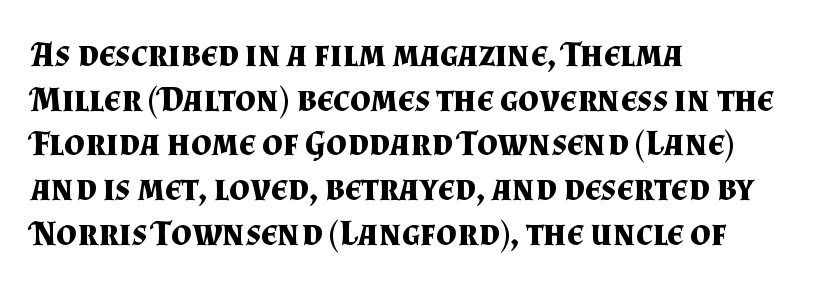
The tracking reads as untouched default to a designer's eye. Does the type have serifs? Yes, each stem ends in a small foot. Varying glyph widths throughout — classic text-font behaviour. Every character sits straight up, as roman type does. This is heavy type, rendered in bold.
